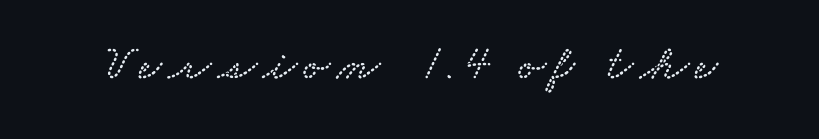
The image shows 50 px wide serif type; set not underlined; low stroke contrast and a small x-height.
